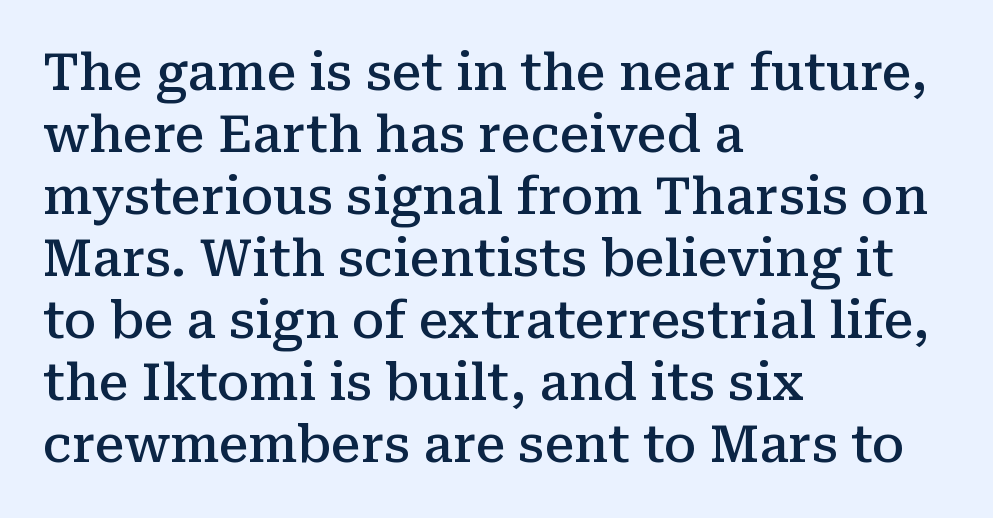
{"serif": "yes", "italic": "no", "bold": "semi", "weight": "semibold", "width": "normal", "stroke_contrast": "medium", "x_height": "medium", "monospaced": "no", "underline": "no", "align": "left", "line_spacing_ratio": 1.24, "letter_spacing": "normal", "letter_spacing_em": 0.0, "glyph_px": 50}
